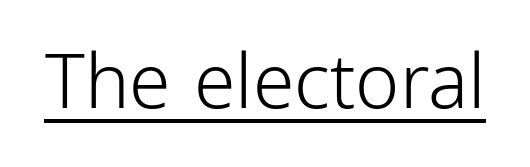
Beneath each row of characters lies a ruled line. This reads as an unemphasized weight, regular at the heaviest. Tracking here is standard; glyphs follow each other at the usual distance. Note the varied advance widths — an 'i' is clearly narrower than an 'm'. The font family rendered here belongs to the sans-serif group.
